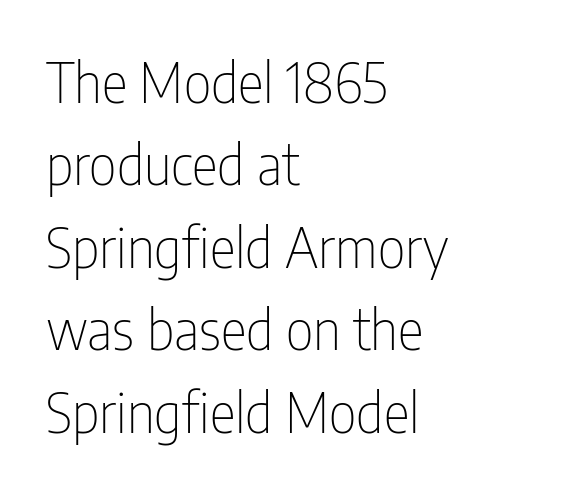
Q: Is the text bold? A: No.
Q: Is the text italic (slanted)? A: No, it is upright.
Q: Is the typeface a serif or a sans-serif typeface? A: Sans-serif.
Q: Is the text underlined? A: No.
Q: How is the paragraph aligned? A: Left-aligned.
Q: Is the spacing between letters normal or unusually wide? A: Normal.
Q: Is the spacing between lines tight, normal or loose? A: Normal.
Q: Width (condensed, normal, or wide)? A: Condensed.
Q: Stroke contrast? A: Low.
Q: x-height? A: Medium.
Q: Monospaced? A: No.
